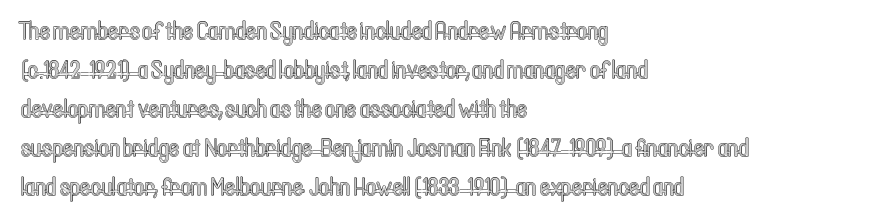
Q: Is the text italic (slanted)? A: No, it is upright.
Q: Is the text underlined? A: No.
Q: How is the paragraph aligned? A: Left-aligned.
Q: Is the spacing between letters normal or unusually wide? A: Normal.
Q: Is the spacing between lines tight, normal or loose? A: Normal.
